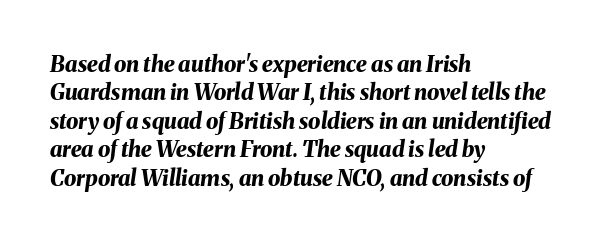
Q: Is the text bold? A: Yes.
Q: Is the text italic (slanted)? A: Yes, it leans right by about 8 degrees.
Q: Is the text underlined? A: No.
Q: How is the paragraph aligned? A: Left-aligned.
Q: Is the spacing between letters normal or unusually wide? A: Normal.
Q: Is the spacing between lines tight, normal or loose? A: Normal.
